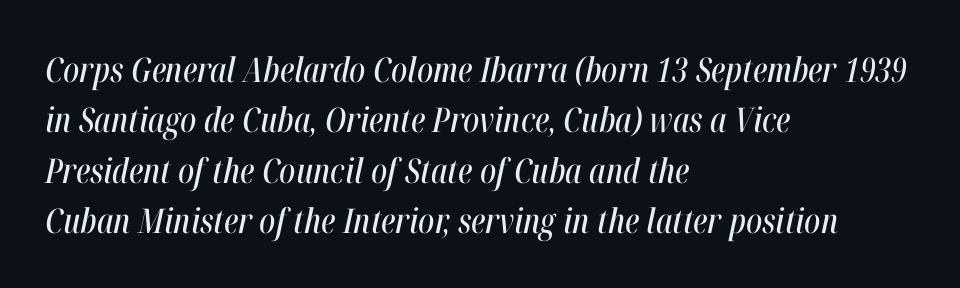
The specimen omits any rule beneath the text block's lines. The face used here has a pronounced slope to its letters. Spacing between characters is what you'd get straight out of the box. Varying glyph widths throughout — classic text-font behaviour. This block has exactly the height ordinary leading produces.
